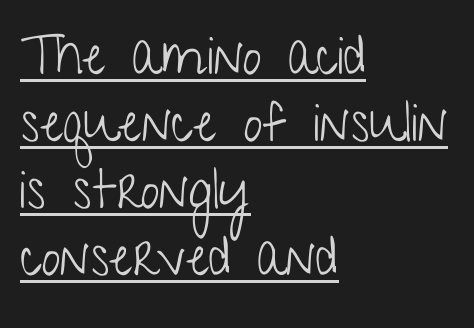
Letters have the restrained weight of plain body copy at most. Each line of the rendering has a horizontal stroke beneath the glyphs. Casual observation: everything's shoved over to the left. If you drew a line through each stem, it would be perfectly vertical.
